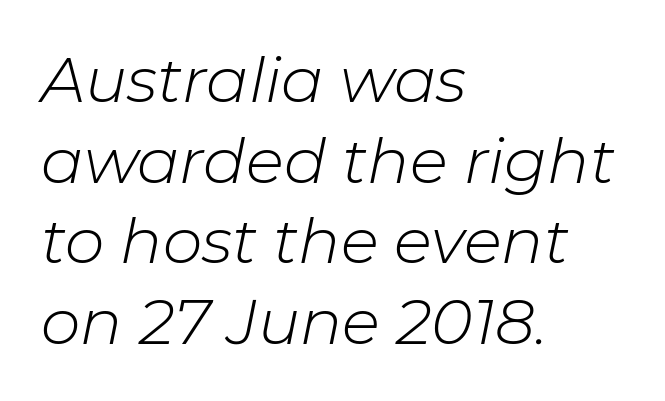
Q: Is the text bold? A: No.
Q: Is the text italic (slanted)? A: Yes, it leans right by about 11 degrees.
Q: Is the text underlined? A: No.
Q: How is the paragraph aligned? A: Left-aligned.
Q: Is the spacing between letters normal or unusually wide? A: Normal.
Q: Is the spacing between lines tight, normal or loose? A: Normal.
Q: Width (condensed, normal, or wide)? A: Normal.
Q: Stroke contrast? A: Low.
Q: x-height? A: Medium.
Q: Monospaced? A: No.
